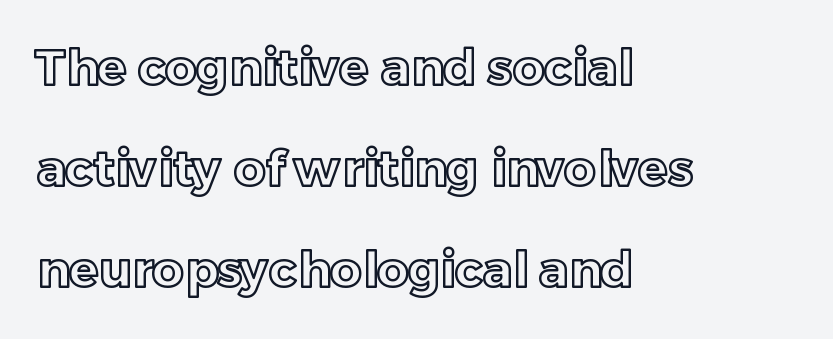
Q: Is the text italic (slanted)? A: No, it is upright.
Q: Is the text underlined? A: No.
Q: How is the paragraph aligned? A: Left-aligned.
Q: Is the spacing between letters normal or unusually wide? A: Normal.
Q: Is the spacing between lines tight, normal or loose? A: Loose.
Q: Width (condensed, normal, or wide)? A: Normal.
Q: x-height? A: Medium.
Q: Monospaced? A: No.
